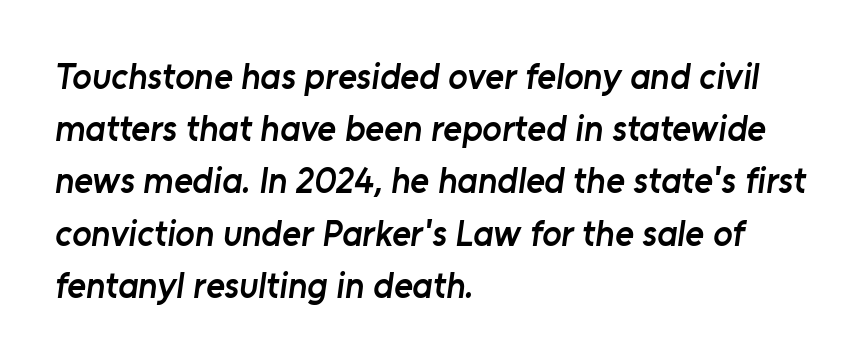
The image shows 36 px semibold sans-serif type; set left-aligned, normal line spacing (1.45x), normal letter spacing, not underlined; low stroke contrast and a medium x-height.
